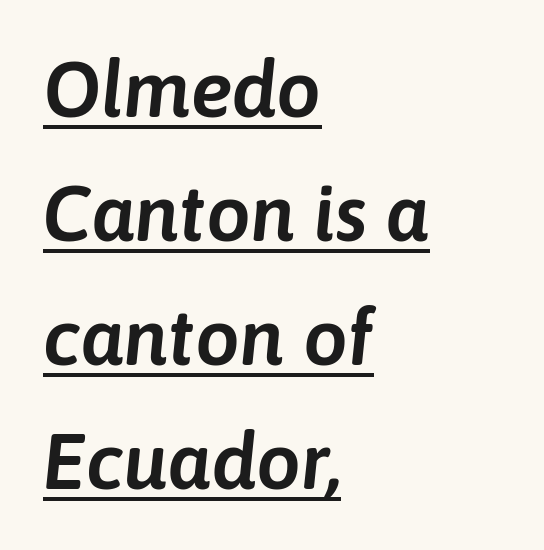
{"italic": "yes", "lean": "right", "slant_degrees": 6, "width": "normal", "stroke_contrast": "low", "x_height": "medium", "monospaced": "no", "underline": "yes", "align": "left", "line_spacing": "normal", "line_spacing_ratio": 1.57, "letter_spacing": "normal", "letter_spacing_em": 0.0, "glyph_px": 79}
